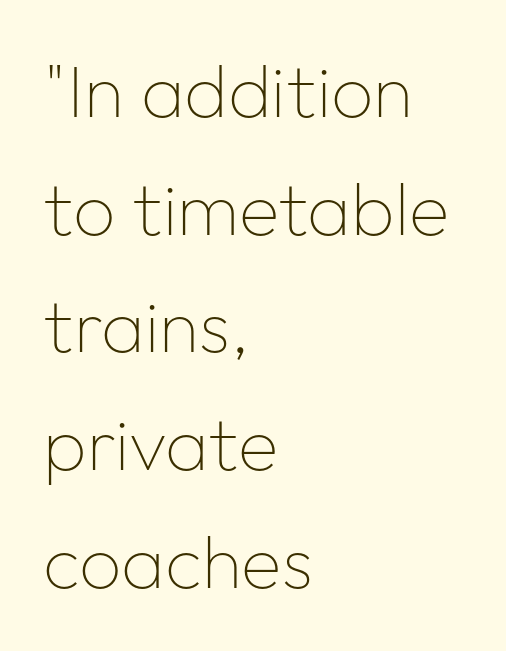
Stems and bowls with no extra thickness — not bold. A bare baseline throughout the passage. This sample uses an upright cut, with every glyph sitting square on the baseline. To sum up the face: it is a sans, with no serifs. Compared with typical body copy, the letter spacing here is the same.
